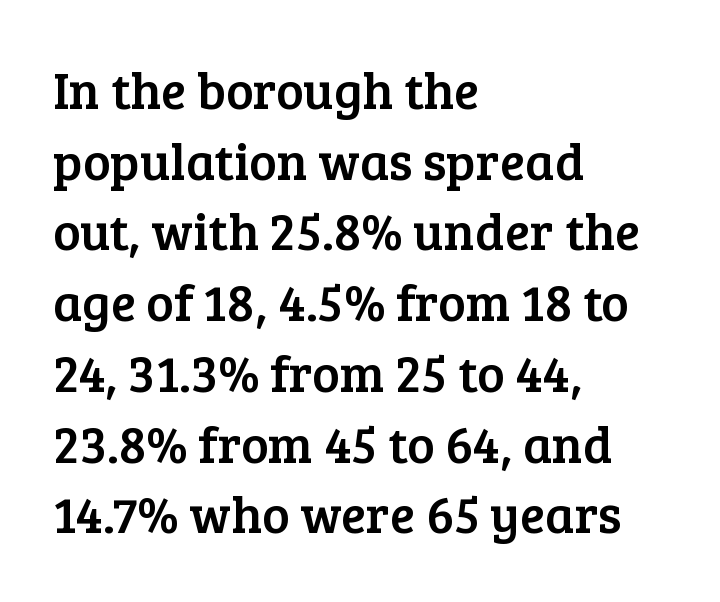
The image shows 52 px serif type, upright; set left-aligned, normal line spacing (1.36x), normal letter spacing, not underlined; low stroke contrast and a medium x-height.
